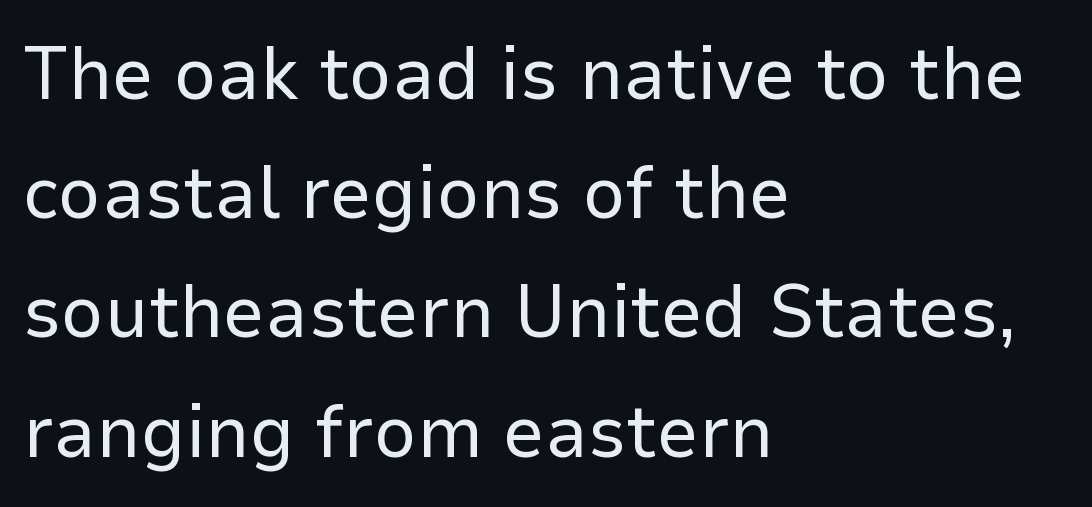
Posture: vertical. The letters advance in unequal steps, a hallmark of proportional type. Decoration check: the copy has no underline. The block of text has a typical density, with ordinary space between rows.
